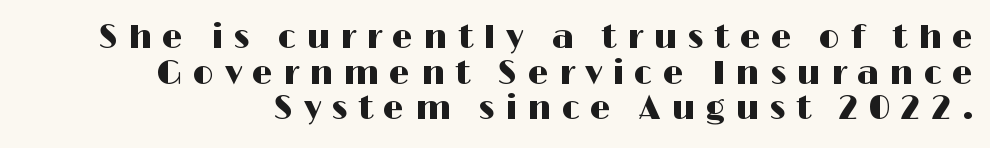
{"serif": "no", "italic": "no", "width": "wide", "stroke_contrast": "high", "x_height": "medium", "monospaced": "no", "underline": "no", "line_spacing": "tight", "line_spacing_ratio": 1.08, "letter_spacing": "wide", "letter_spacing_em": 0.31, "glyph_px": 33}
